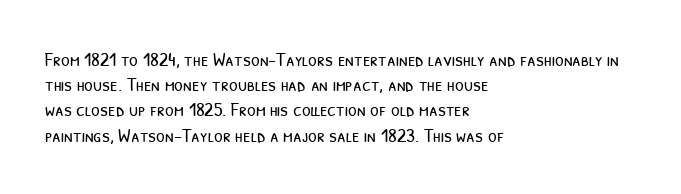
{"bold": "no", "underline": "no", "align": "left", "line_spacing": "normal", "line_spacing_ratio": 1.26, "letter_spacing": "normal", "letter_spacing_em": 0.0, "glyph_px": 20}
